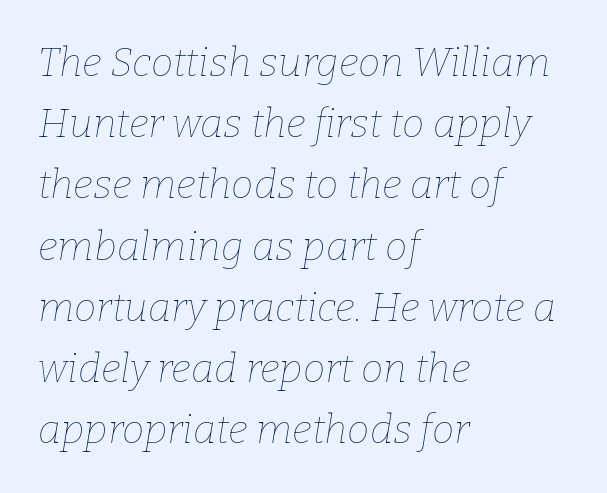
Think of a printed novel: that variable character pitch is what you see here. Plain, unruled lines of type. Stems and bowls with no extra thickness — not bold. Tracking value appears to be zero — textbook default spacing. Evenly set lines give the paragraph a standard silhouette.
